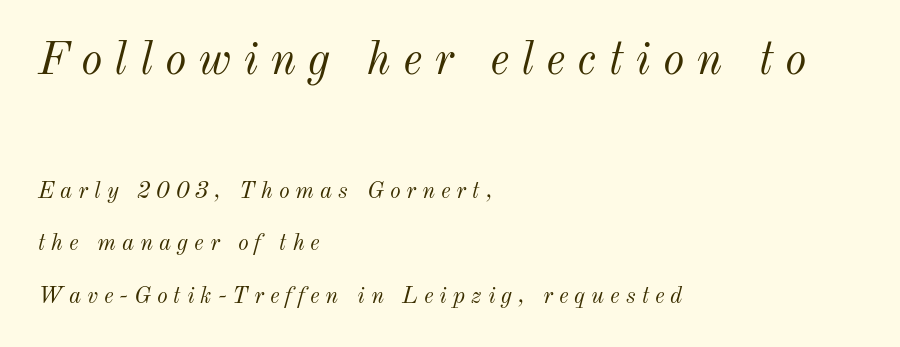
Q: Is the text bold? A: No.
Q: Is the text italic (slanted)? A: Yes, it leans right by about 12 degrees.
Q: Is the text underlined? A: No.
Q: How is the paragraph aligned? A: Left-aligned.
Q: Is the spacing between letters normal or unusually wide? A: Unusually wide.
Q: Is the spacing between lines tight, normal or loose? A: Loose.
Q: Which block of text is set in a larger size, the first (top) or the second (bottom)? A: The first (top) one.
Q: Width (condensed, normal, or wide)? A: Normal.
Q: Stroke contrast? A: Medium.
Q: x-height? A: Small.
Q: Monospaced? A: No.
